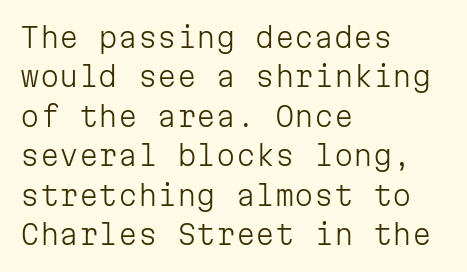
Evenly set lines give the paragraph a standard silhouette. Posture: straight, roman, zero tilt. The compositor pushed each line to the left boundary. The face used here is rendered with its standard letterfit.
